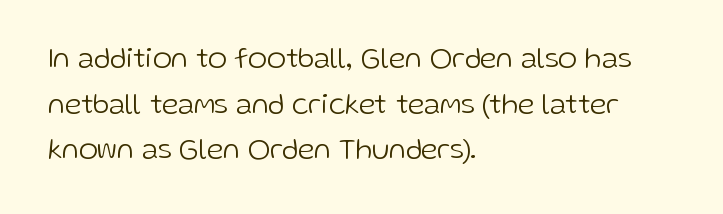
Q: Is the text bold? A: No.
Q: Is the text italic (slanted)? A: No, it is upright.
Q: Is the typeface a serif or a sans-serif typeface? A: Sans-serif.
Q: Is the text underlined? A: No.
Q: How is the paragraph aligned? A: Left-aligned.
Q: Is the spacing between letters normal or unusually wide? A: Normal.
Q: Is the spacing between lines tight, normal or loose? A: Normal.
Q: Width (condensed, normal, or wide)? A: Normal.
Q: Stroke contrast? A: Low.
Q: x-height? A: Medium.
Q: Monospaced? A: No.
